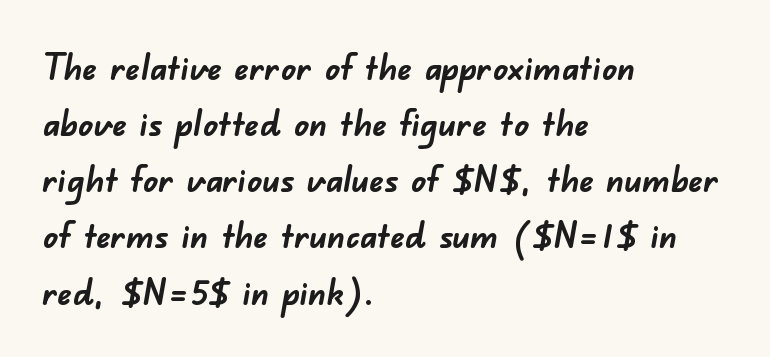
{"serif": "no", "bold": "yes", "weight": "semibold", "width": "normal", "stroke_contrast": "low", "x_height": "small", "monospaced": "no", "underline": "no", "align": "left", "line_spacing": "normal", "line_spacing_ratio": 1.56, "letter_spacing": "normal", "letter_spacing_em": 0.0, "glyph_px": 36}
